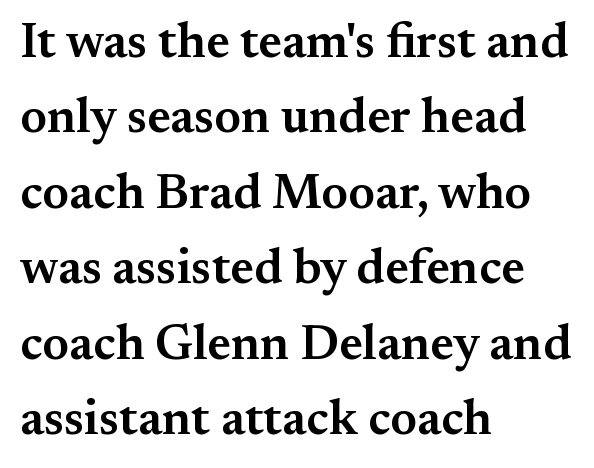
Line starts are locked; line ends wander. Does the lettering tilt? It doesn't — this is upright. The designer went with a serif here, giving each stem small feet. How heavy is the stroke? Medium-heavy — a semibold, shy of bold. A clean baseline with only descenders dipping below it.
